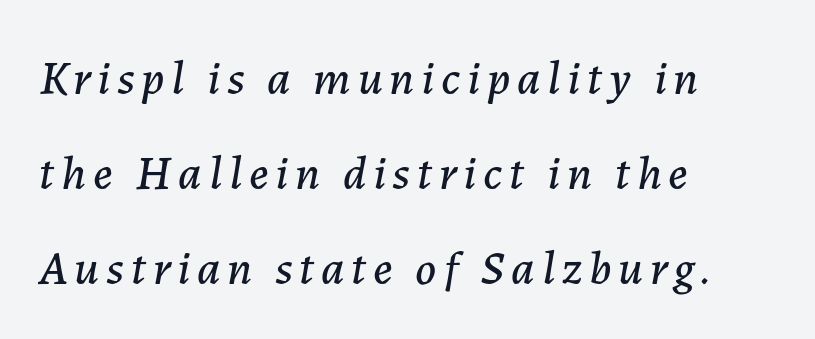
{"italic": "yes", "lean": "right", "slant_degrees": 7, "width": "normal", "stroke_contrast": "low", "x_height": "medium", "monospaced": "no", "underline": "no", "align": "left", "line_spacing": "loose", "line_spacing_ratio": 1.98, "glyph_px": 48}
